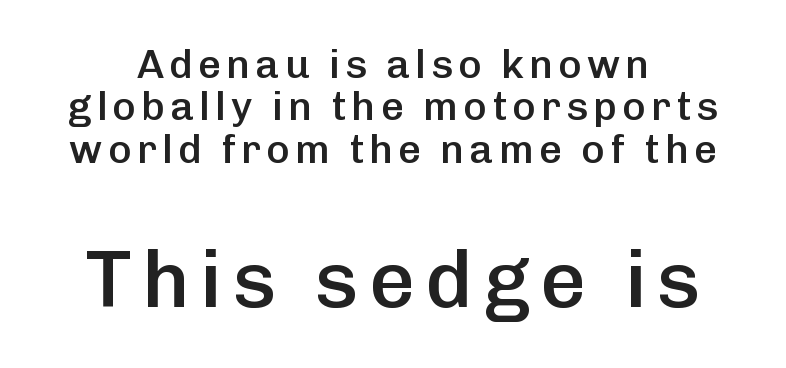
Check where the strokes stop: nothing finishes them off — pure sans. Vertically, the passage feels compressed, each row crowding the next. Any mark beneath the type? The region is blank. Proportional: the letters do not fall into vertical columns. The passage shown begins with its smaller block and ends with its larger one. A typesetter would mark this as roman, not italic.
